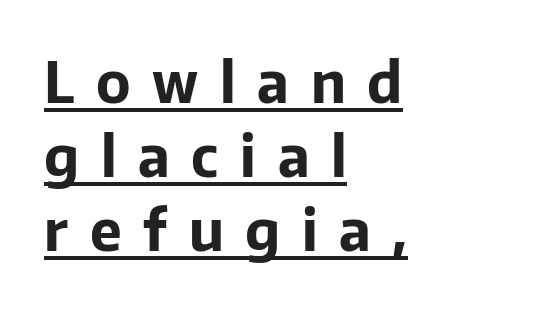
Weight check: bold — yes, fully. This sample carries an underscore along the baseline area. Letterform terminals end flat and unadorned throughout the passage. Posture: upright roman. Each new line begins a customary step beneath the previous one.
